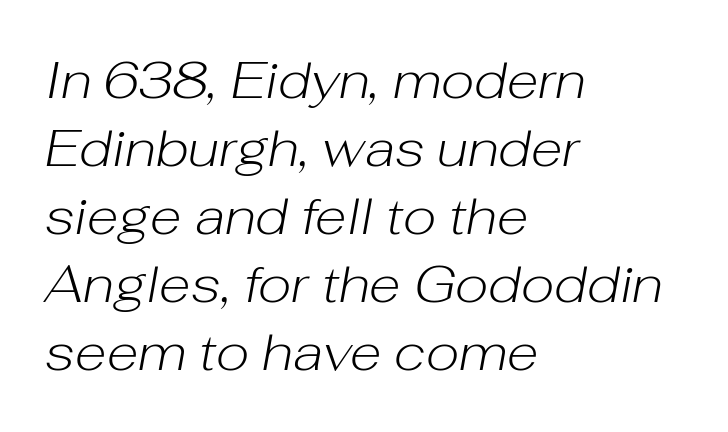
Q: Is the text bold? A: No.
Q: Is the text italic (slanted)? A: Yes, it leans right by about 10 degrees.
Q: Is the text underlined? A: No.
Q: How is the paragraph aligned? A: Left-aligned.
Q: Is the spacing between letters normal or unusually wide? A: Normal.
Q: Is the spacing between lines tight, normal or loose? A: Normal.
Q: Width (condensed, normal, or wide)? A: Normal.
Q: Stroke contrast? A: Low.
Q: x-height? A: Medium.
Q: Monospaced? A: No.
